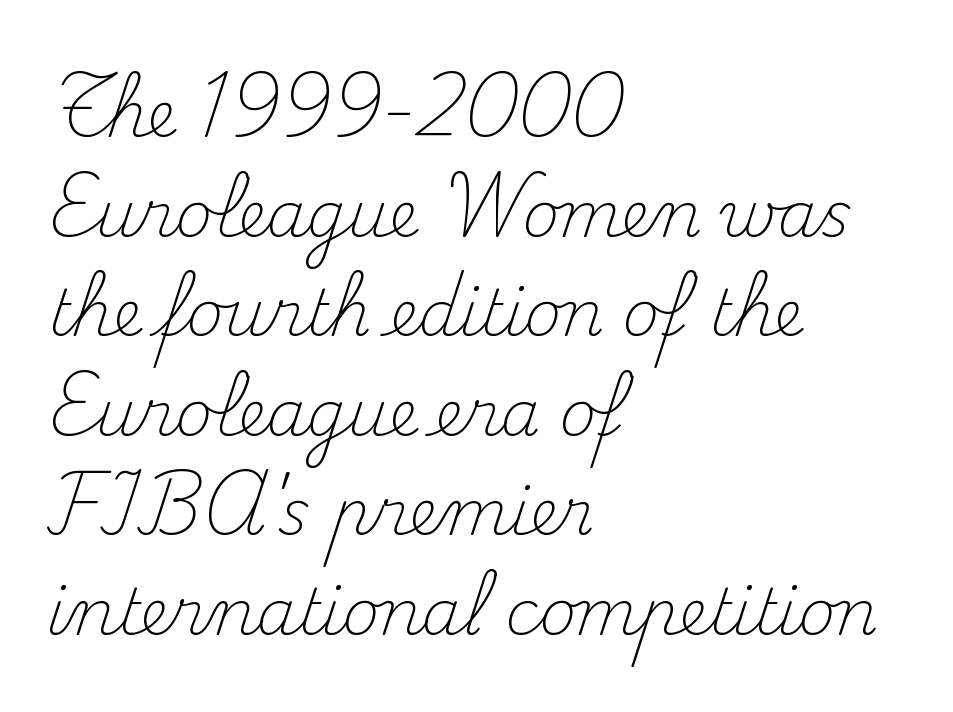
The image shows 63 px light serif type; set left-aligned, normal line spacing (1.58x), normal letter spacing, not underlined; medium stroke contrast and a small x-height.
